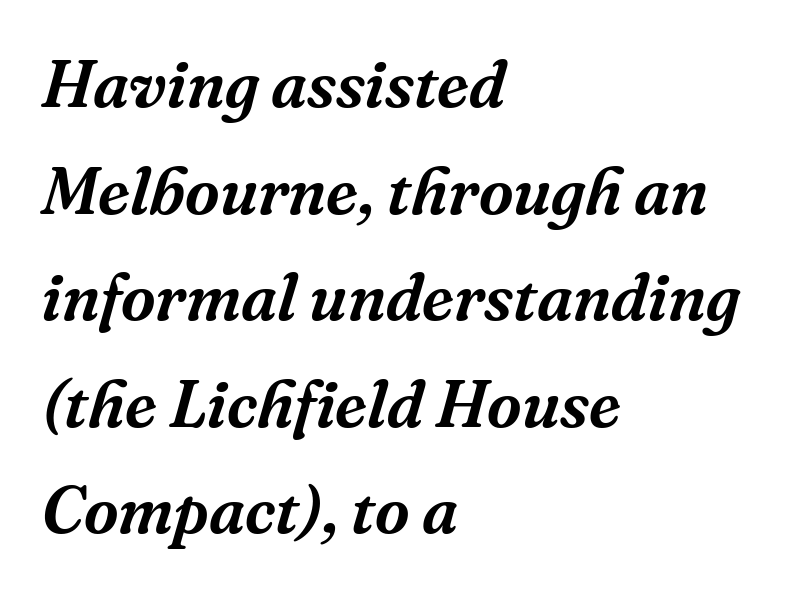
Vertical spacing — default. If you drew a line through each stem, it would be angled. The passage shown is typeset with a serif family. Caption: standard tracking, unaltered. In CSS terms this would be text-align: left. The specimen omits any rule beneath the text block's lines.
